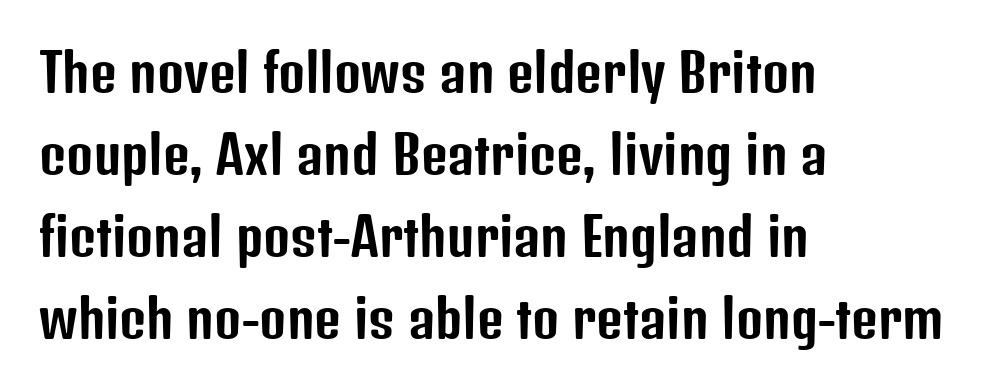
Q: Is the text italic (slanted)? A: No, it is upright.
Q: Is the typeface a serif or a sans-serif typeface? A: Sans-serif.
Q: Is the text underlined? A: No.
Q: How is the paragraph aligned? A: Left-aligned.
Q: Is the spacing between letters normal or unusually wide? A: Normal.
Q: Is the spacing between lines tight, normal or loose? A: Normal.
Q: Width (condensed, normal, or wide)? A: Condensed.
Q: Stroke contrast? A: Low.
Q: x-height? A: Medium.
Q: Monospaced? A: No.
